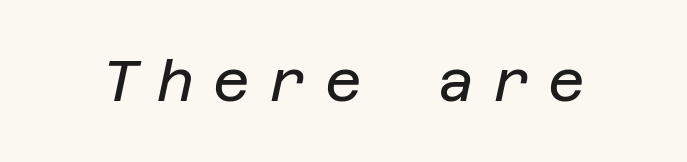
{"italic": "yes", "lean": "right", "slant_degrees": 12, "bold": "no", "weight": "regular", "width": "normal", "stroke_contrast": "low", "x_height": "large", "underline": "no", "letter_spacing": "wide", "letter_spacing_em": 0.33, "glyph_px": 57}
